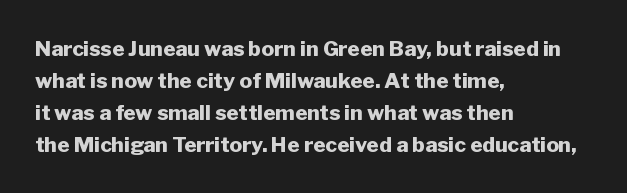
{"italic": "no", "bold": "yes", "underline": "no", "align": "left", "line_spacing": "normal", "line_spacing_ratio": 1.52, "letter_spacing": "normal", "letter_spacing_em": 0.0, "glyph_px": 21}
